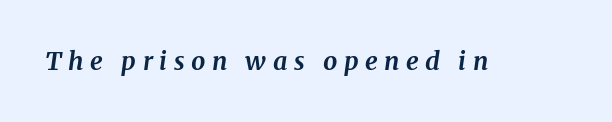
Q: Is the text bold? A: Yes.
Q: Is the text italic (slanted)? A: Yes, it leans right by about 8 degrees.
Q: Is the text underlined? A: No.
Q: Is the spacing between letters normal or unusually wide? A: Unusually wide.
